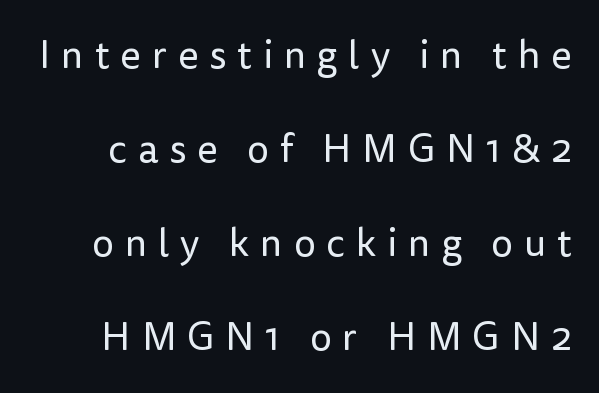
The image shows 39 px regular-weight sans-serif type, upright; set loose line spacing (2.41x), unusually wide letter spacing (+0.28 em), not underlined; low stroke contrast and a medium x-height.
